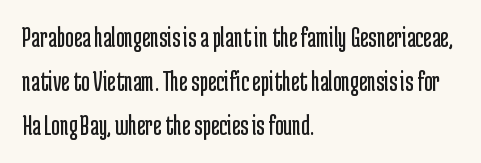
The image shows 29 px regular-weight, condensed sans-serif type, upright; set left-aligned, normal line spacing (1.52x), normal letter spacing, not underlined; low stroke contrast and a medium x-height.
